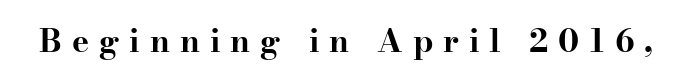
The image shows 32 px bold, wide serif type, upright; set unusually wide letter spacing (+0.31 em), not underlined; high stroke contrast and a small x-height.
